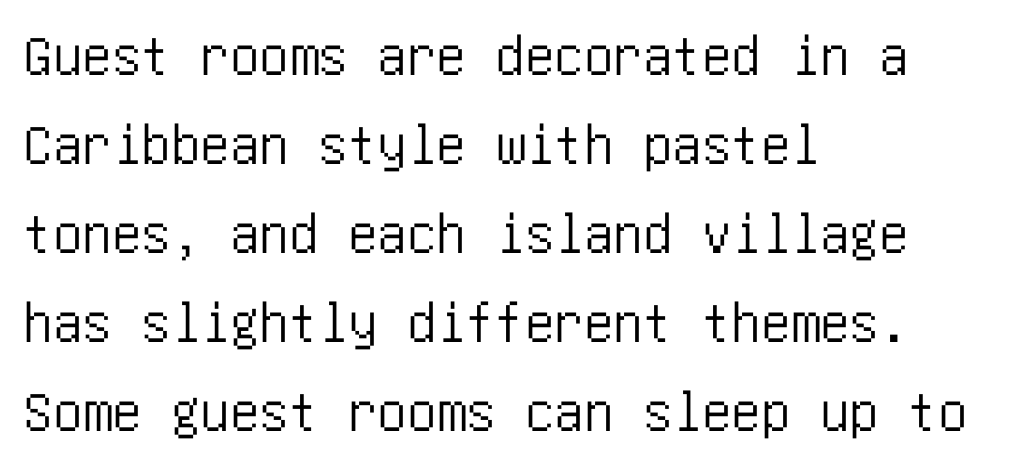
Regarding serifs, this sample does without them. Line starts are locked; line ends wander. Reading down the column, the eye jumps a familiar distance to each next line. The area under the type is left untouched.
